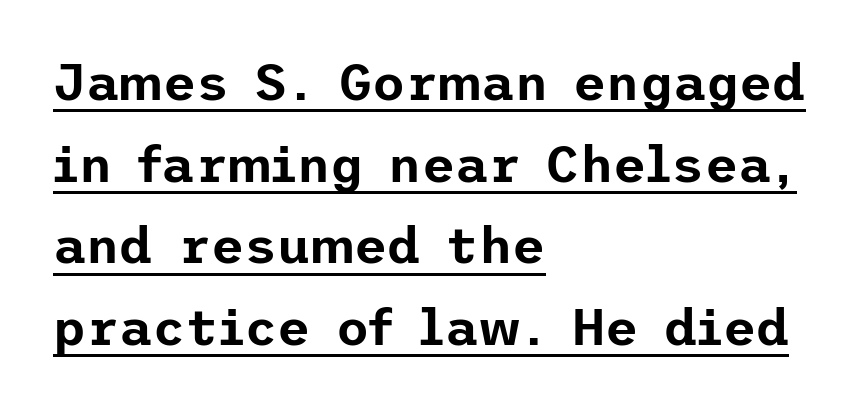
Q: Is the text italic (slanted)? A: No, it is upright.
Q: Is the typeface a serif or a sans-serif typeface? A: Sans-serif.
Q: Is the text underlined? A: Yes.
Q: How is the paragraph aligned? A: Left-aligned.
Q: Is the spacing between letters normal or unusually wide? A: Normal.
Q: Is the spacing between lines tight, normal or loose? A: Normal.
Q: Width (condensed, normal, or wide)? A: Normal.
Q: Stroke contrast? A: Low.
Q: x-height? A: Medium.
